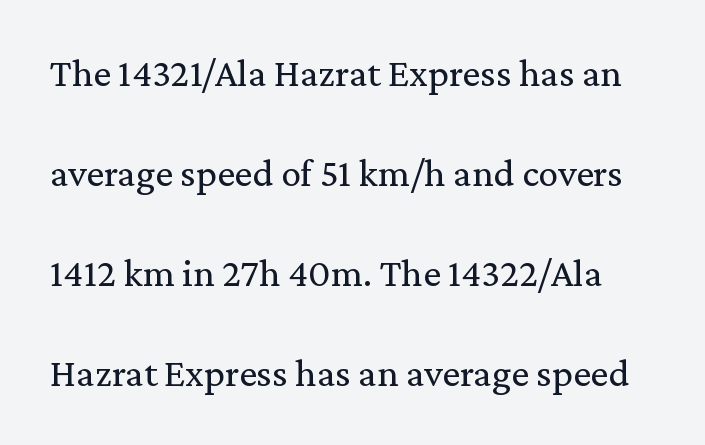
{"serif": "yes", "italic": "no", "bold": "no", "weight": "regular", "width": "normal", "stroke_contrast": "low", "x_height": "medium", "monospaced": "no", "underline": "no", "line_spacing": "loose", "line_spacing_ratio": 2.5, "letter_spacing": "normal", "letter_spacing_em": 0.0, "glyph_px": 40}
